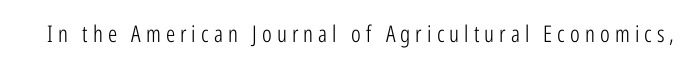
The image shows 23 px text type, upright; set unusually wide letter spacing (+0.22 em), not underlined.
